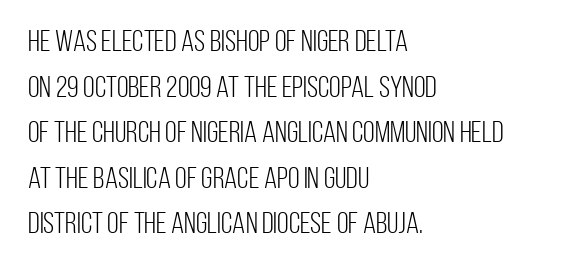
The image shows 30 px light, condensed sans-serif type, upright; set left-aligned, normal line spacing (1.52x), normal letter spacing, not underlined; low stroke contrast and a large x-height.
